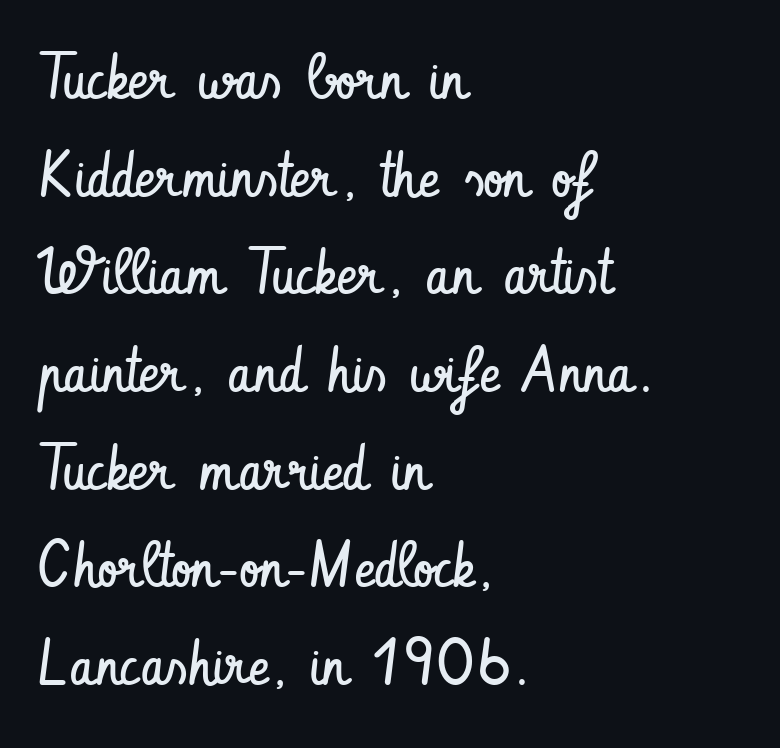
Q: Is the text bold? A: No.
Q: Is the text italic (slanted)? A: No, it is upright.
Q: Is the typeface a serif or a sans-serif typeface? A: Sans-serif.
Q: Is the text underlined? A: No.
Q: How is the paragraph aligned? A: Left-aligned.
Q: Is the spacing between letters normal or unusually wide? A: Normal.
Q: Is the spacing between lines tight, normal or loose? A: Normal.
Q: Width (condensed, normal, or wide)? A: Condensed.
Q: Stroke contrast? A: Low.
Q: x-height? A: Small.
Q: Monospaced? A: No.
